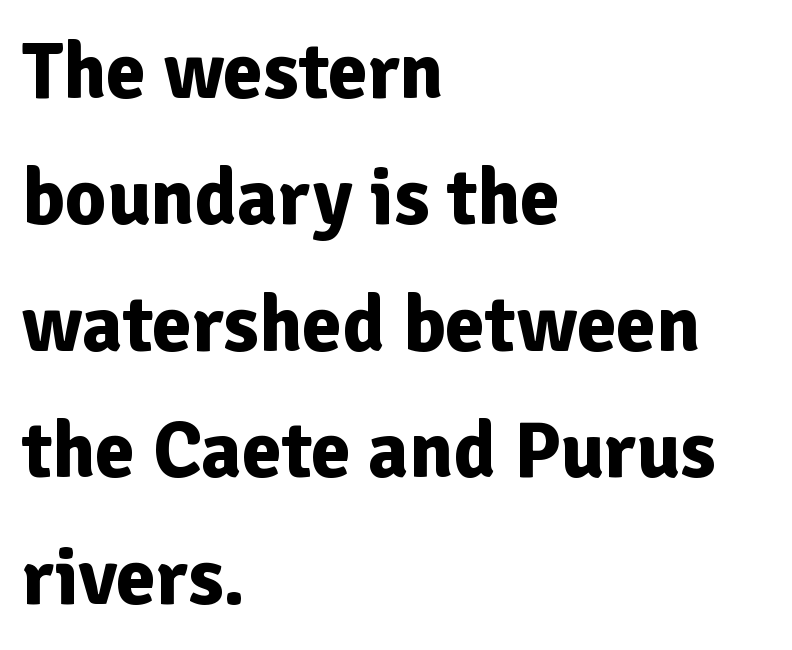
{"serif": "no", "italic": "no", "bold": "yes", "weight": "bold", "width": "normal", "stroke_contrast": "low", "x_height": "medium", "monospaced": "no", "underline": "no", "align": "left", "line_spacing": "normal", "line_spacing_ratio": 1.58, "letter_spacing": "normal", "letter_spacing_em": 0.0, "glyph_px": 80}
